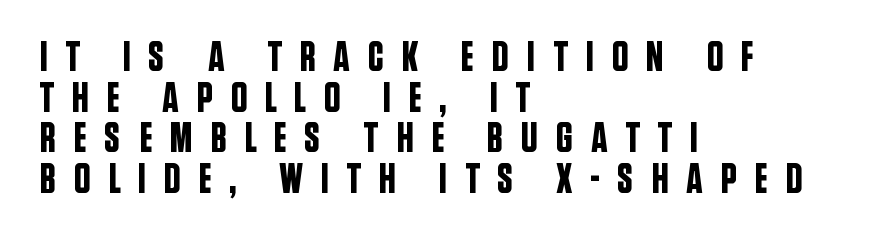
Q: Is the text italic (slanted)? A: No, it is upright.
Q: Is the typeface a serif or a sans-serif typeface? A: Sans-serif.
Q: Is the text underlined? A: No.
Q: How is the paragraph aligned? A: Left-aligned.
Q: Is the spacing between letters normal or unusually wide? A: Unusually wide.
Q: Is the spacing between lines tight, normal or loose? A: Tight.
Q: Width (condensed, normal, or wide)? A: Condensed.
Q: Stroke contrast? A: Low.
Q: x-height? A: Large.
Q: Monospaced? A: No.
